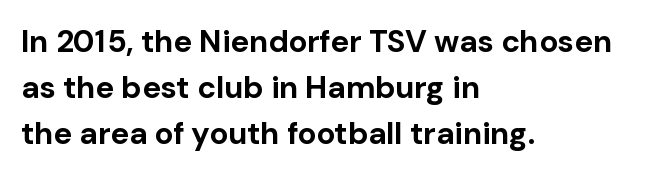
A typesetter would call this leading conventional body-copy spacing. Underline: absent. Reading down the block, your eye returns to a fixed left position each line. Serif or sans? Sans — the stroke terminals are bare. Looks like regular typesetting: each glyph gets only the width it needs. The letters stand straight up with perfectly vertical stems.
